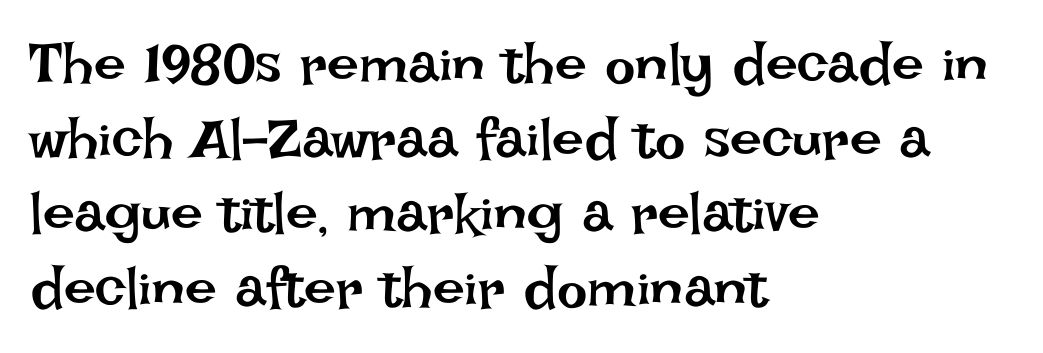
You could call the tracking neutral — neither tight nor loose. Do the characters align in a grid? No, the font is proportional. Interline gaps are of average width in this sample. Nope, not italic — everything's standing straight. A quiet, ordinary-to-light weight characterises the typeface.
